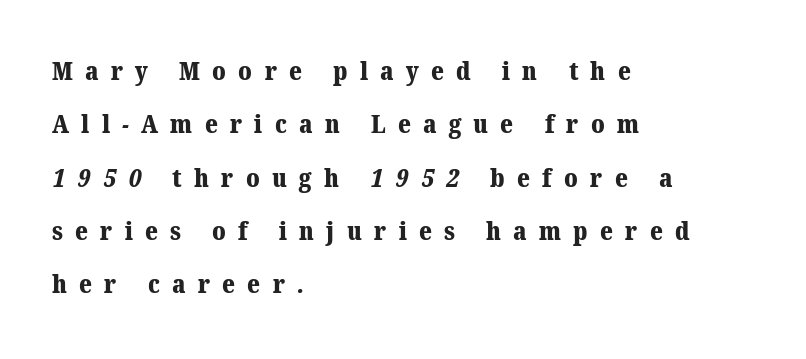
{"bold": "yes", "underline": "no", "align": "left", "line_spacing": "loose", "line_spacing_ratio": 2.05, "letter_spacing": "wide", "letter_spacing_em": 0.47, "glyph_px": 26}
